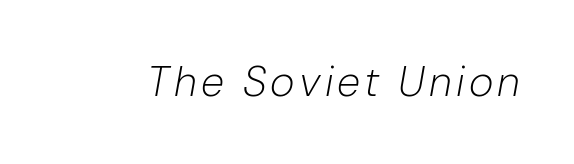
Q: Is the text bold? A: No.
Q: Is the text italic (slanted)? A: Yes, it leans right by about 10 degrees.
Q: Is the text underlined? A: No.
Q: Width (condensed, normal, or wide)? A: Normal.
Q: Stroke contrast? A: Low.
Q: x-height? A: Medium.
Q: Monospaced? A: No.
